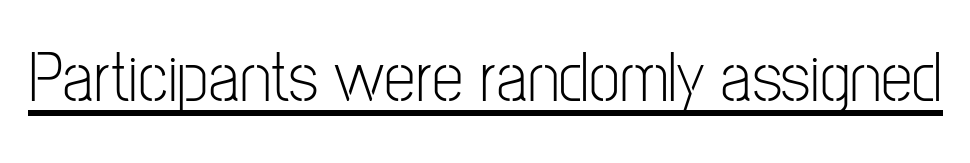
Q: Is the text bold? A: No.
Q: Is the text italic (slanted)? A: No, it is upright.
Q: Is the typeface a serif or a sans-serif typeface? A: Sans-serif.
Q: Is the text underlined? A: Yes.
Q: Is the spacing between letters normal or unusually wide? A: Normal.
Q: Width (condensed, normal, or wide)? A: Condensed.
Q: Stroke contrast? A: Low.
Q: x-height? A: Medium.
Q: Monospaced? A: No.
